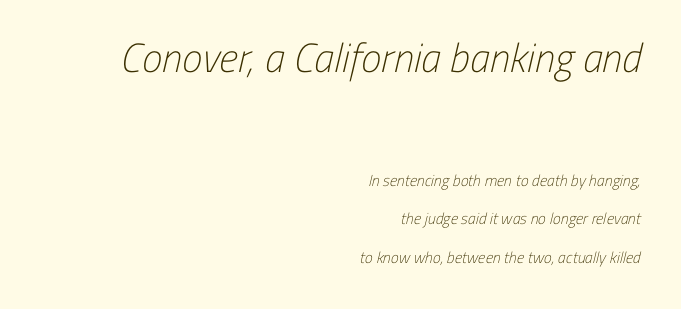
Q: Is the text bold? A: No.
Q: Is the typeface a serif or a sans-serif typeface? A: Sans-serif.
Q: Is the text underlined? A: No.
Q: How is the paragraph aligned? A: Right-aligned.
Q: Is the spacing between letters normal or unusually wide? A: Normal.
Q: Is the spacing between lines tight, normal or loose? A: Loose.
Q: Which block of text is set in a larger size, the first (top) or the second (bottom)? A: The first (top) one.
Q: Width (condensed, normal, or wide)? A: Condensed.
Q: Stroke contrast? A: Low.
Q: x-height? A: Medium.
Q: Monospaced? A: No.
